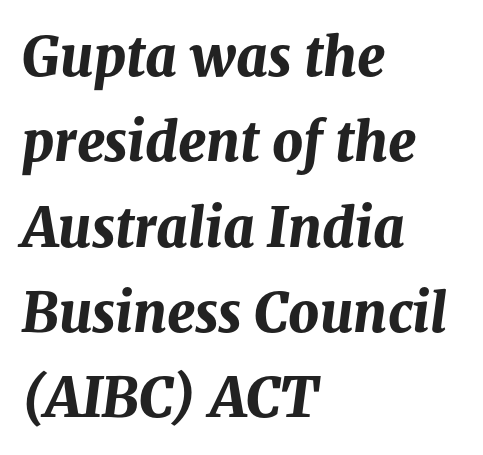
The face used here has a pronounced slope to its letters. Inter-character spacing is left at the font's built-in metrics. Horizontally, the lines are justified to the leading edge only. Quick note: underline off. The space between consecutive lines is moderate.
